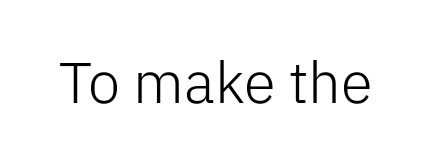
The image shows 58 px light sans-serif type, upright; set normal letter spacing, not underlined; low stroke contrast and a medium x-height.
